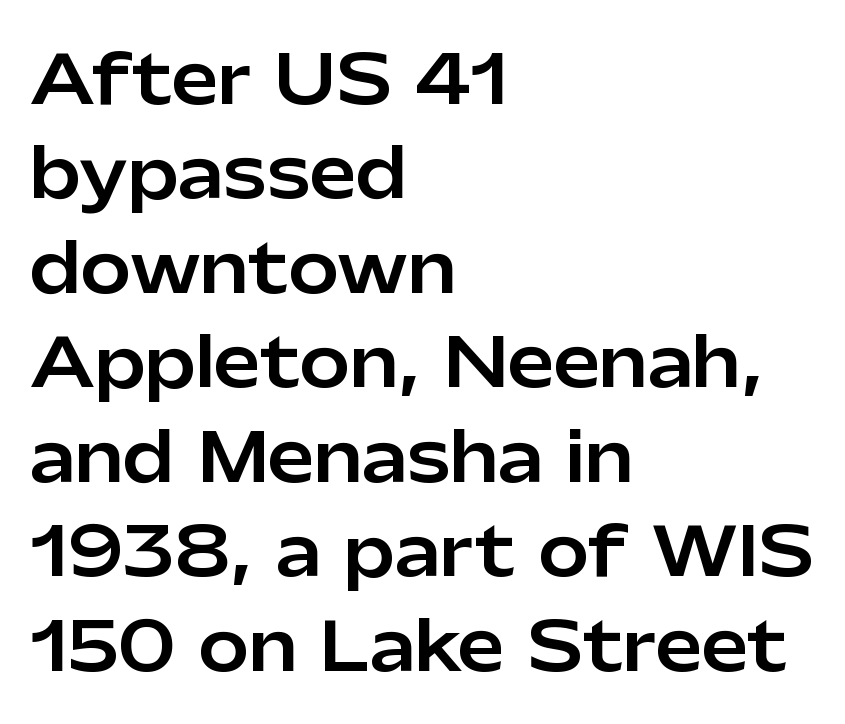
The image shows 67 px sans-serif type, upright; set left-aligned, normal line spacing (1.41x), normal letter spacing, not underlined; low stroke contrast and a medium x-height.
